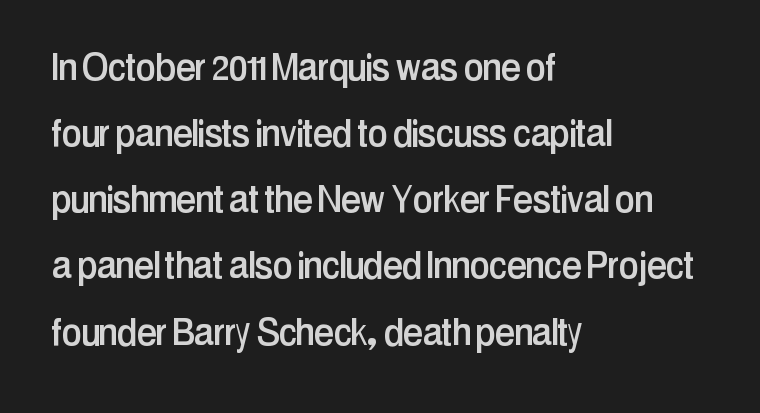
The image shows 45 px condensed sans-serif type, upright; set left-aligned, normal line spacing (1.47x), normal letter spacing, not underlined; low stroke contrast and a medium x-height.
